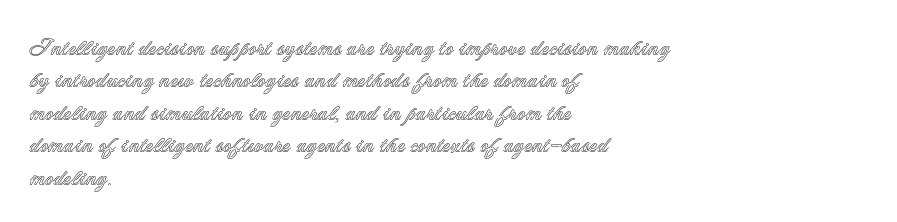
Rule under the text: the space is simply empty. Glyph-to-glyph distance matches everyday printed text. This block has exactly the height ordinary leading produces. Teacher's note: observe the even left margin — that is flush-left alignment.
